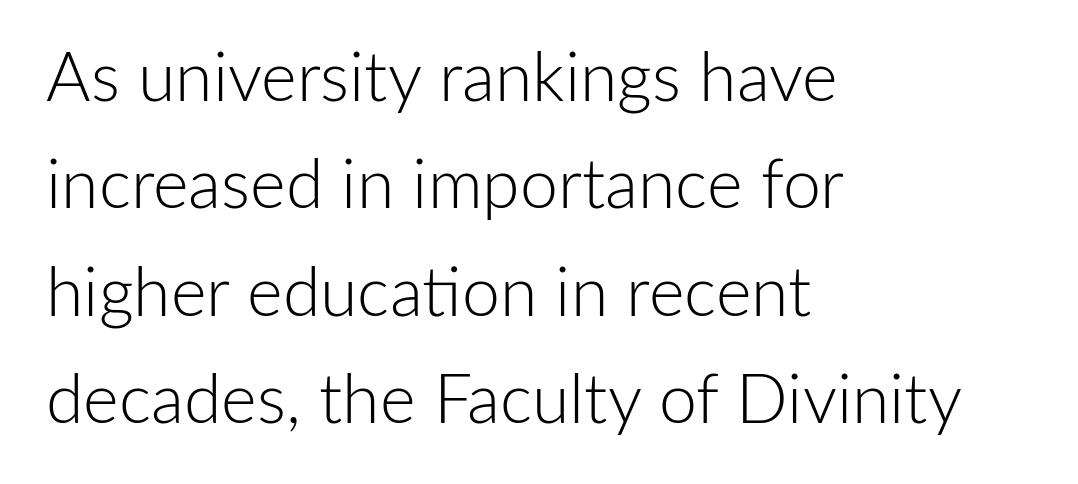
The image shows 68 px light sans-serif type, upright; set left-aligned, normal line spacing (1.58x), normal letter spacing, not underlined; low stroke contrast and a medium x-height.
